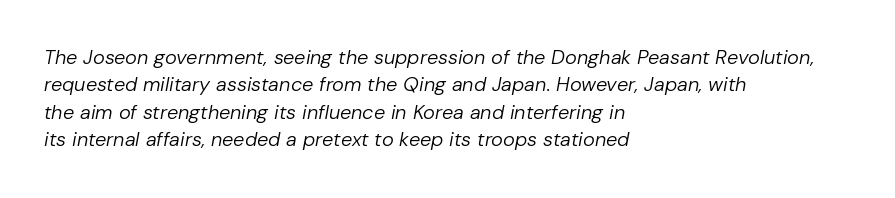
{"italic": "yes", "lean": "right", "slant_degrees": 10, "bold": "no", "underline": "no", "align": "left", "line_spacing": "normal", "line_spacing_ratio": 1.37, "letter_spacing": "normal", "letter_spacing_em": 0.0, "glyph_px": 20}
